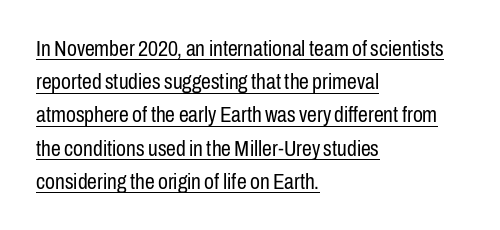
Q: Is the text bold? A: No.
Q: Is the text italic (slanted)? A: No, it is upright.
Q: Is the text underlined? A: Yes.
Q: How is the paragraph aligned? A: Left-aligned.
Q: Is the spacing between letters normal or unusually wide? A: Normal.
Q: Is the spacing between lines tight, normal or loose? A: Normal.
